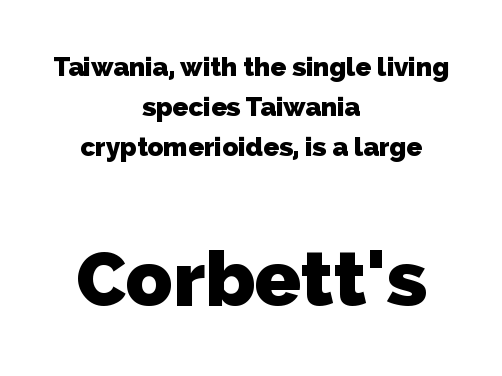
{"serif": "no", "bold": "yes", "weight": "heavy", "width": "normal", "stroke_contrast": "low", "x_height": "medium", "monospaced": "no", "underline": "no", "align": "center", "line_spacing": "normal", "line_spacing_ratio": 1.54, "letter_spacing": "normal", "letter_spacing_em": 0.0, "larger_block": "second", "size_ratio": 2.96, "glyph_px": 77}
